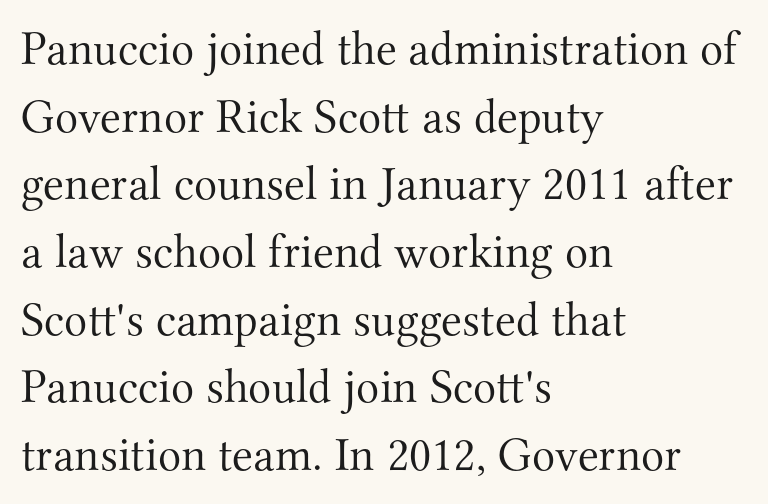
{"serif": "yes", "italic": "no", "bold": "no", "weight": "light", "width": "normal", "stroke_contrast": "medium", "x_height": "small", "monospaced": "no", "underline": "no", "align": "left", "line_spacing": "normal", "line_spacing_ratio": 1.41, "letter_spacing": "normal", "letter_spacing_em": 0.0, "glyph_px": 48}
